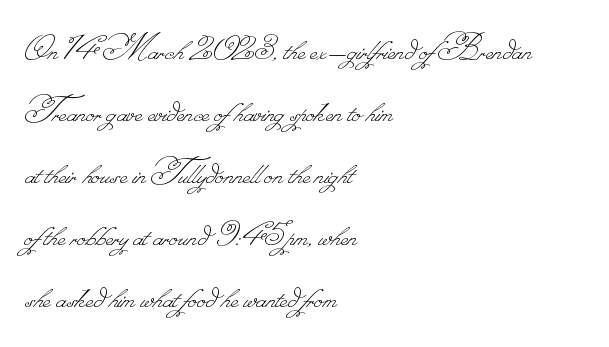
This sample has the flowing, uneven cadence of proportional lettering. The font is comparable to plain body text, perhaps lighter. Each word holds together tightly as a unit, with standard inter-letter gaps. Students, observe: this is what conventionally led text looks like. Descenders are the only things crossing below the line. The lines are quadded left.
